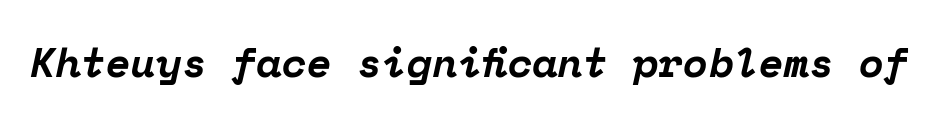
The zone under the glyphs is completely vacant. Think of a typewriter: that constant character pitch is what you see here. A typesetter would label this face a serif. Notice how the stems are inclined rather than vertical — that's the hallmark of italics.
